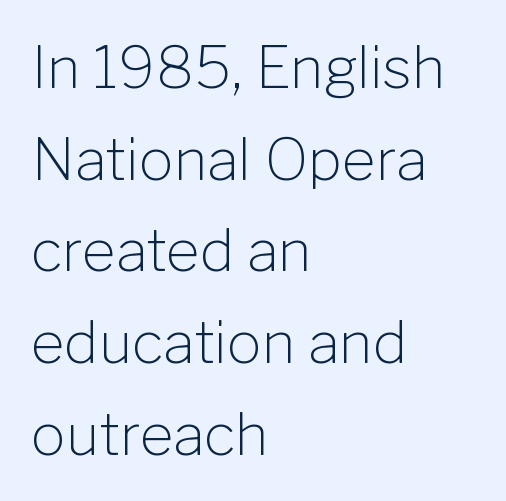
Q: Is the text bold? A: No.
Q: Is the text italic (slanted)? A: No, it is upright.
Q: Is the typeface a serif or a sans-serif typeface? A: Sans-serif.
Q: Is the text underlined? A: No.
Q: How is the paragraph aligned? A: Left-aligned.
Q: Is the spacing between letters normal or unusually wide? A: Normal.
Q: Is the spacing between lines tight, normal or loose? A: Normal.
Q: Width (condensed, normal, or wide)? A: Normal.
Q: Stroke contrast? A: Low.
Q: x-height? A: Medium.
Q: Monospaced? A: No.
